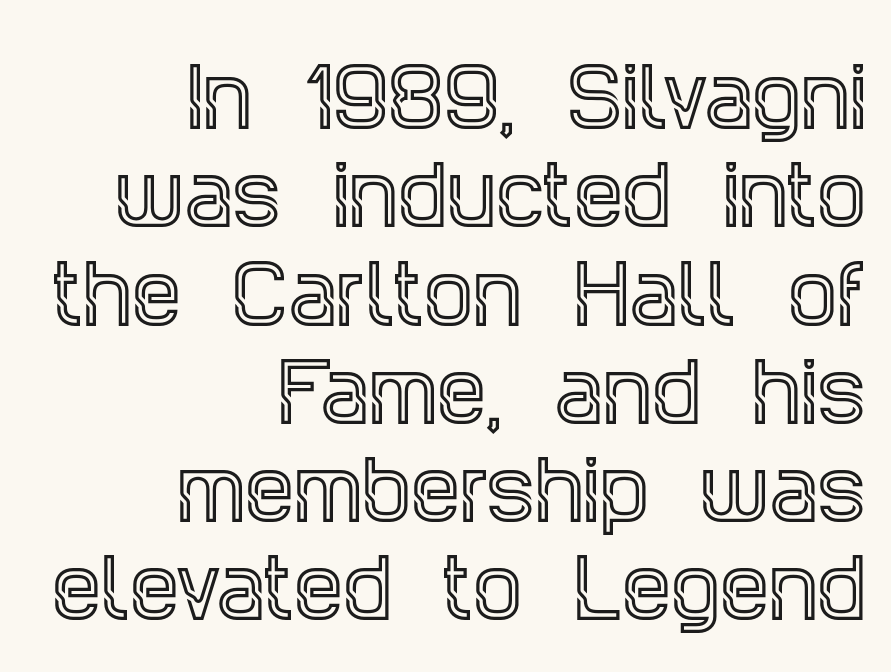
Each row of text sits above clean, open space. Posture: upright roman. Does the leading feel generous? No, just average. These lines keep a tight, regular rhythm from letter to letter. Here the designer chose a conventional face with non-uniform glyph widths.
